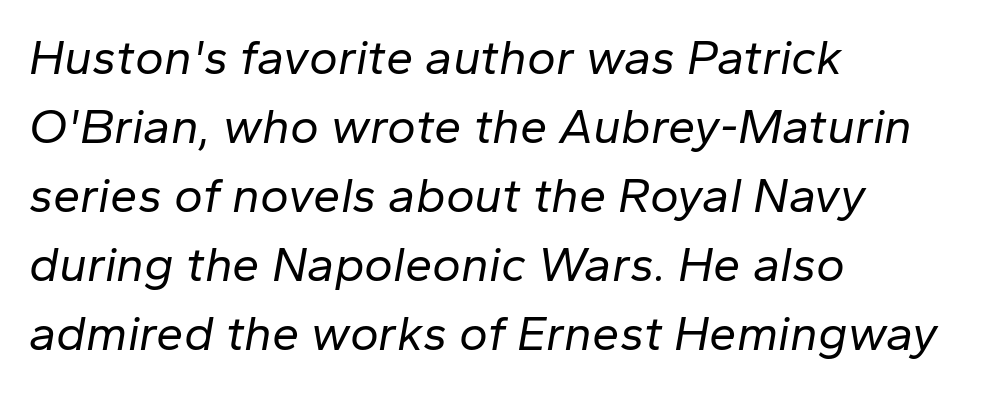
The image shows 49 px regular-weight type, italic (leaning right); set left-aligned, normal line spacing (1.41x), normal letter spacing, not underlined; low stroke contrast and a medium x-height.
